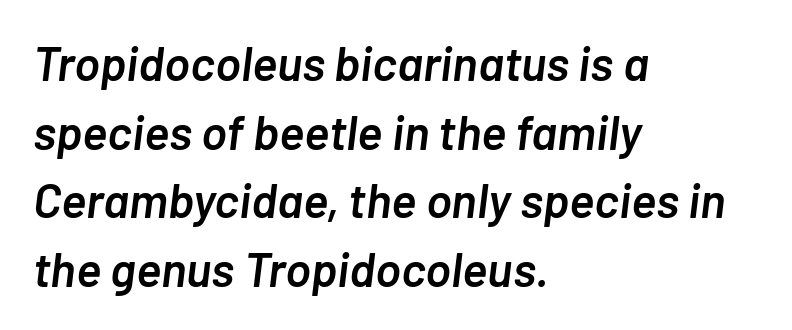
The image shows 48 px semibold type, italic (leaning right); set left-aligned, normal line spacing (1.43x), normal letter spacing, not underlined; low stroke contrast and a medium x-height.
